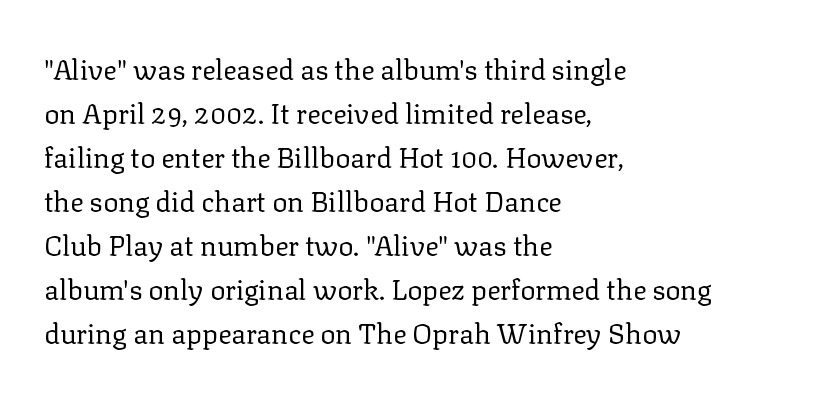
{"serif": "yes", "italic": "no", "bold": "no", "weight": "regular", "width": "normal", "stroke_contrast": "low", "x_height": "medium", "monospaced": "no", "underline": "no", "align": "left", "line_spacing": "normal", "line_spacing_ratio": 1.57, "letter_spacing": "normal", "letter_spacing_em": 0.0, "glyph_px": 28}
